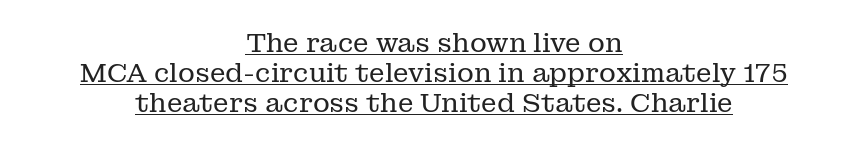
Q: Is the text bold? A: No.
Q: Is the text italic (slanted)? A: No, it is upright.
Q: Is the text underlined? A: Yes.
Q: How is the paragraph aligned? A: Centered.
Q: Is the spacing between letters normal or unusually wide? A: Normal.
